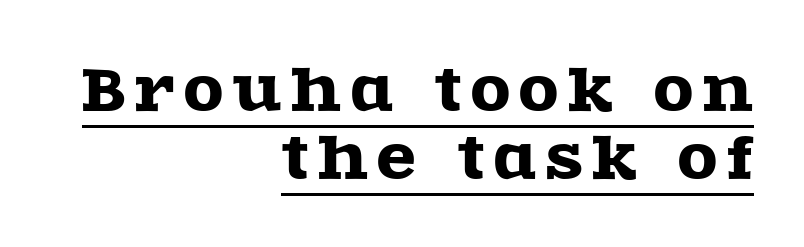
{"serif": "yes", "italic": "no", "width": "wide", "x_height": "large", "monospaced": "no", "underline": "yes", "align": "right", "line_spacing_ratio": 1.2, "glyph_px": 57}
